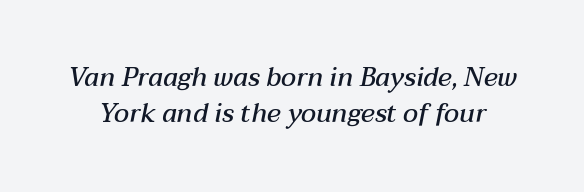
The image shows 26 px text type, italic (leaning right); set normal line spacing (1.4x), normal letter spacing, not underlined.
